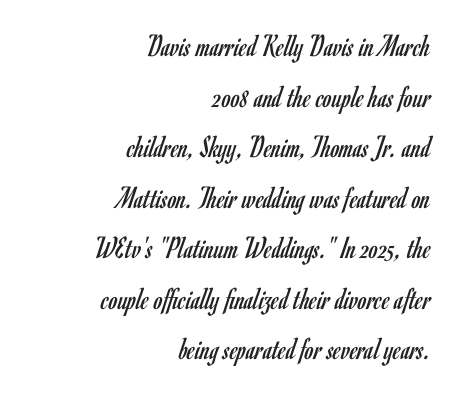
Q: Is the text bold? A: No.
Q: Is the text italic (slanted)? A: Yes.
Q: Is the typeface a serif or a sans-serif typeface? A: Sans-serif.
Q: Is the text underlined? A: No.
Q: How is the paragraph aligned? A: Right-aligned.
Q: Is the spacing between letters normal or unusually wide? A: Normal.
Q: Is the spacing between lines tight, normal or loose? A: Normal.
Q: Width (condensed, normal, or wide)? A: Condensed.
Q: Stroke contrast? A: Low.
Q: x-height? A: Small.
Q: Monospaced? A: No.
